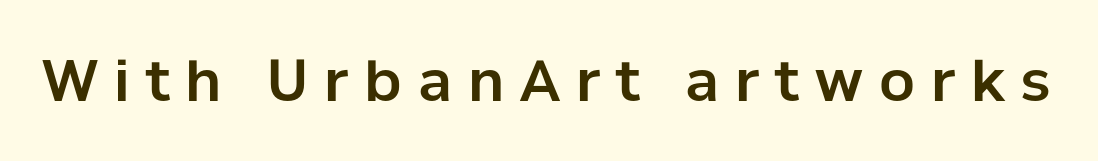
{"serif": "no", "italic": "no", "width": "normal", "stroke_contrast": "low", "x_height": "medium", "monospaced": "no", "underline": "no", "letter_spacing": "wide", "letter_spacing_em": 0.28, "glyph_px": 57}
